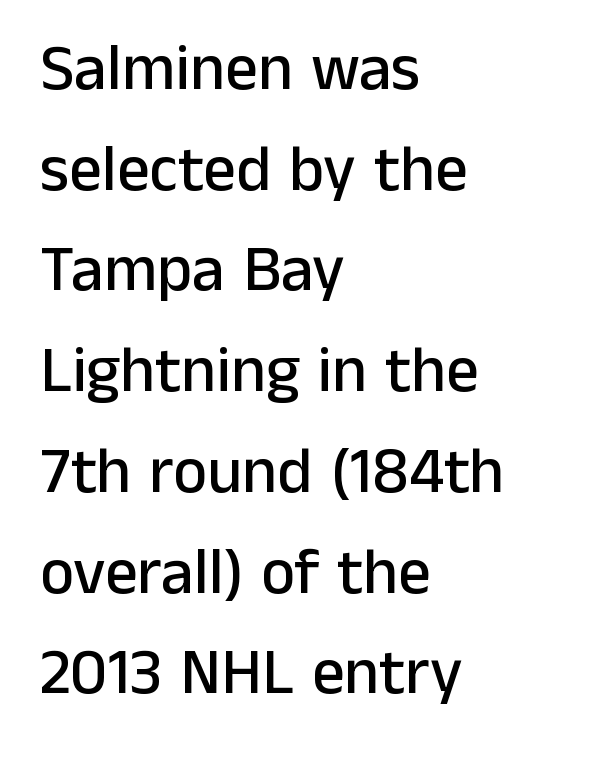
Q: Is the text italic (slanted)? A: No, it is upright.
Q: Is the typeface a serif or a sans-serif typeface? A: Sans-serif.
Q: Is the text underlined? A: No.
Q: How is the paragraph aligned? A: Left-aligned.
Q: Is the spacing between letters normal or unusually wide? A: Normal.
Q: Is the spacing between lines tight, normal or loose? A: Normal.
Q: Width (condensed, normal, or wide)? A: Normal.
Q: Stroke contrast? A: Low.
Q: x-height? A: Medium.
Q: Monospaced? A: No.
